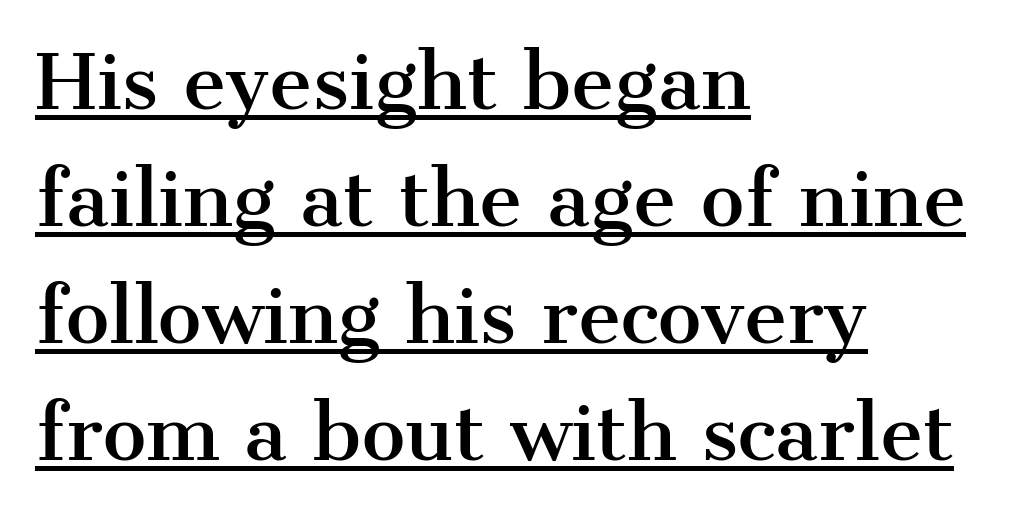
The image shows 74 px serif type, upright; set left-aligned, normal line spacing (1.58x), normal letter spacing, underlined; medium stroke contrast and a medium x-height.
